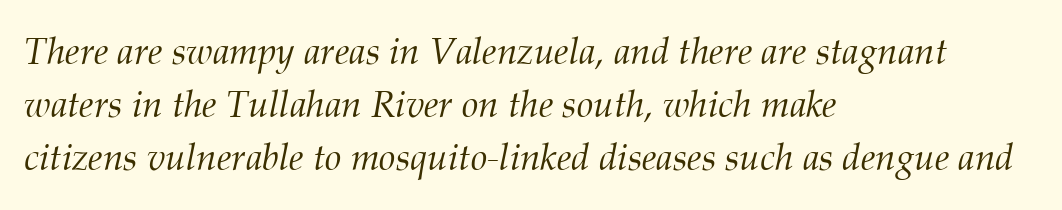
The image shows 37 px light serif type, italic (leaning right); set left-aligned, normal line spacing (1.43x), normal letter spacing, not underlined; medium stroke contrast and a medium x-height.
